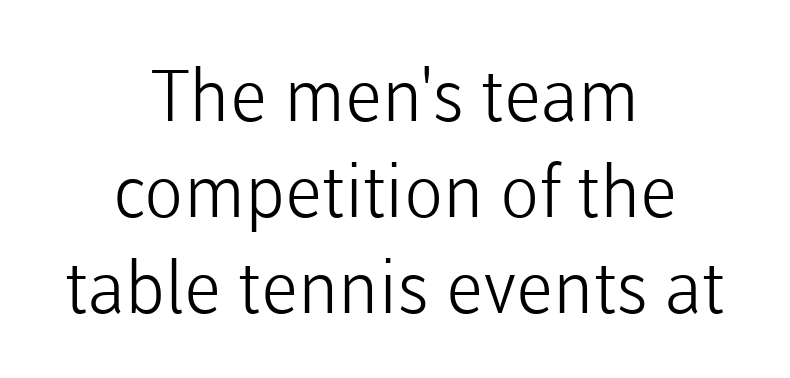
The image shows 72 px light sans-serif type, upright; set centered, normal line spacing (1.33x), normal letter spacing, not underlined; low stroke contrast and a medium x-height.
